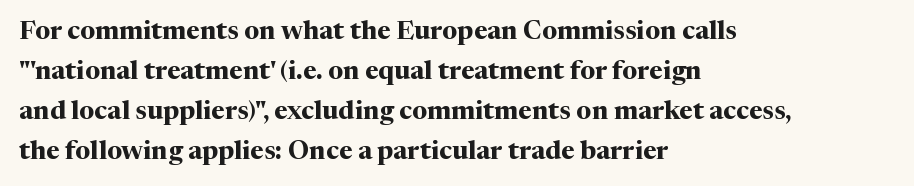
The letterforms sit shoulder to shoulder at normal distance. If you measured baseline to baseline, you'd find a middling distance. The specimen omits any rule beneath the text block's lines. These lines stack with their left ends in a neat column.
